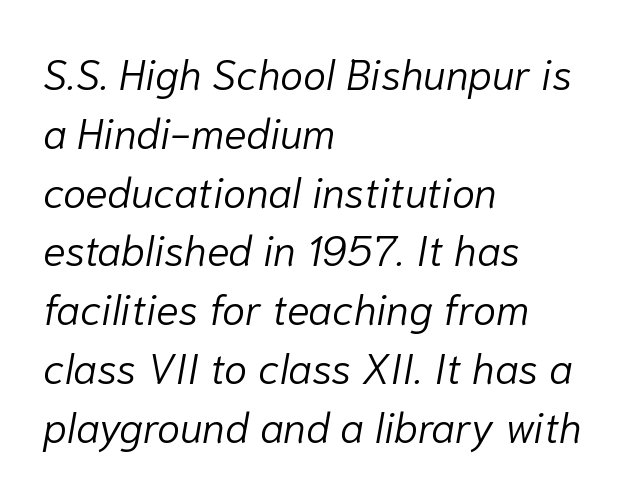
Vertical stems look standard width or narrower in stroke. The passage shown has conventional tracking throughout. This sample has the flowing, uneven cadence of proportional lettering. Does the copy run flush right? No — it runs flush left. Compared with ordinary roman type, these characters are visibly tilted.
